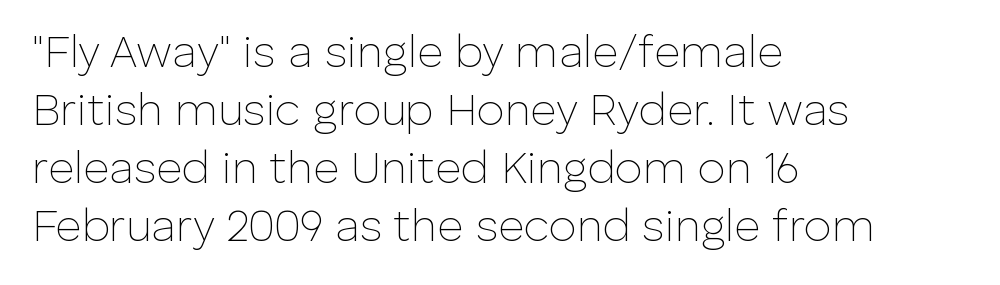
The image shows 45 px thin sans-serif type, upright; set left-aligned, normal line spacing (1.29x), normal letter spacing, not underlined; low stroke contrast and a medium x-height.
